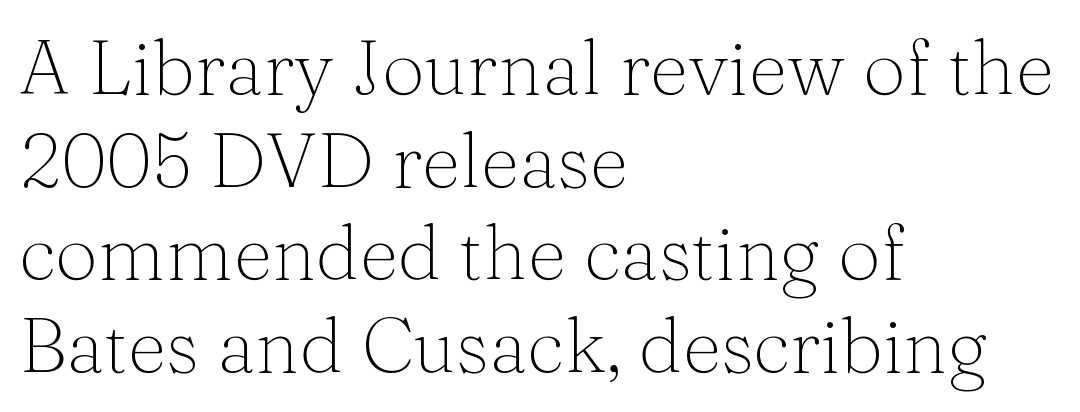
The image shows 76 px light serif type, upright; set left-aligned, line spacing 1.22x, normal letter spacing, not underlined; medium stroke contrast and a medium x-height.
